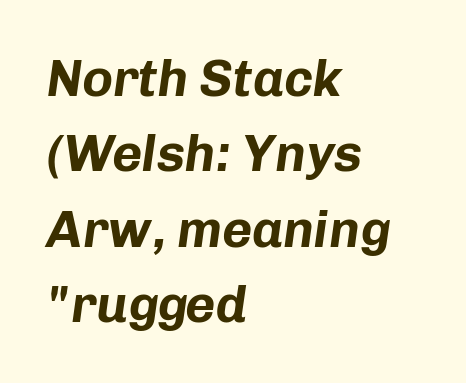
Q: Is the text bold? A: Yes.
Q: Is the text italic (slanted)? A: Yes, it leans right by about 8 degrees.
Q: Is the text underlined? A: No.
Q: How is the paragraph aligned? A: Left-aligned.
Q: Is the spacing between letters normal or unusually wide? A: Normal.
Q: Is the spacing between lines tight, normal or loose? A: Normal.
Q: Width (condensed, normal, or wide)? A: Normal.
Q: Stroke contrast? A: Low.
Q: x-height? A: Medium.
Q: Monospaced? A: No.
